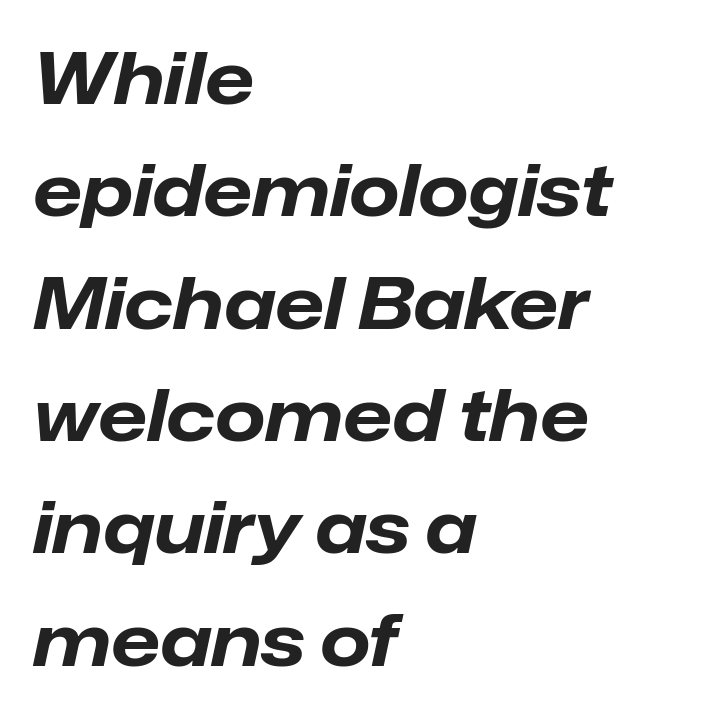
The image shows 72 px bold type, italic (leaning right); set left-aligned, normal line spacing (1.56x), normal letter spacing, not underlined; low stroke contrast and a medium x-height.
